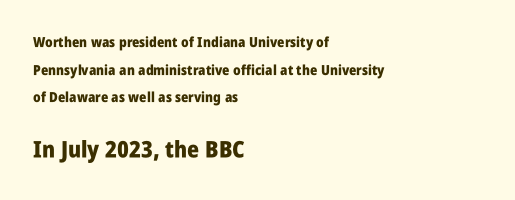
How are the letters spaced? Ordinarily, with no added tracking. Underline: absent. Chunky letters — that's bold for sure. The passage is arranged the way most books set body copy — flush left. Successive baselines arrive slowly, with a big drop between each.
